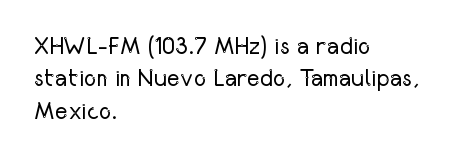
The typesetter chose a ragged-right arrangement here. In terms of letterspacing, this is plain default setting. Descenders hang freely into open space. A typesetter would call this leading conventional body-copy spacing. Stems and bowls with no extra thickness — not bold.
